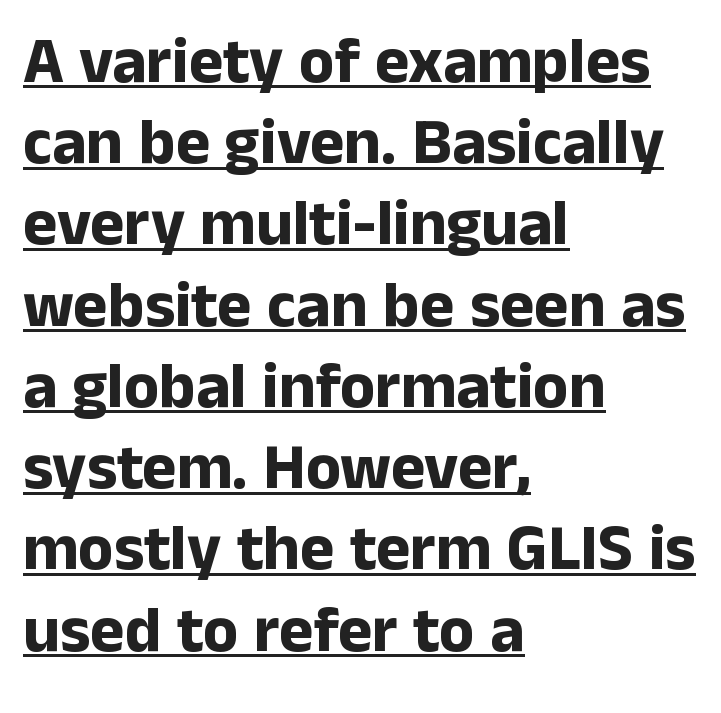
Summary of vertical rhythm: regular, with standard interline spacing. Caption: multi-line text, flush left, ragged right. Do the characters align in a grid? No, the font is proportional. Short note: letters normally spaced. Rendered with straight, roman letterforms. Typographically, this falls in the sans-serif category.
